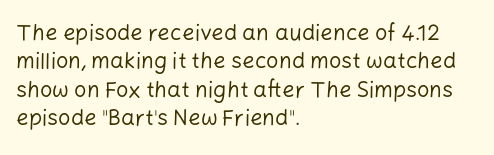
Q: Is the text bold? A: No.
Q: Is the text italic (slanted)? A: No, it is upright.
Q: Is the text underlined? A: No.
Q: How is the paragraph aligned? A: Left-aligned.
Q: Is the spacing between letters normal or unusually wide? A: Normal.
Q: Is the spacing between lines tight, normal or loose? A: Normal.
